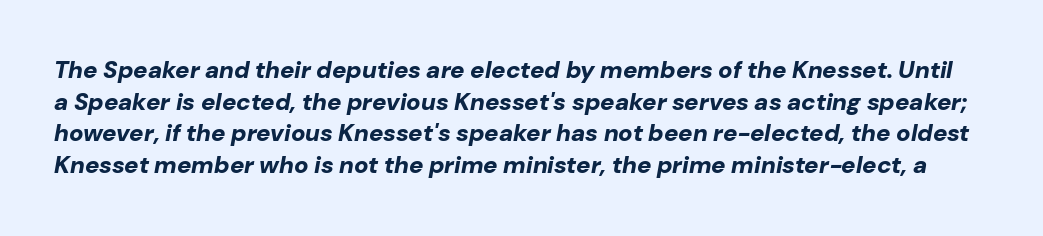
Q: Is the text bold? A: Yes.
Q: Is the text italic (slanted)? A: Yes, it leans right by about 10 degrees.
Q: Is the text underlined? A: No.
Q: Is the spacing between letters normal or unusually wide? A: Normal.
Q: Is the spacing between lines tight, normal or loose? A: Normal.
